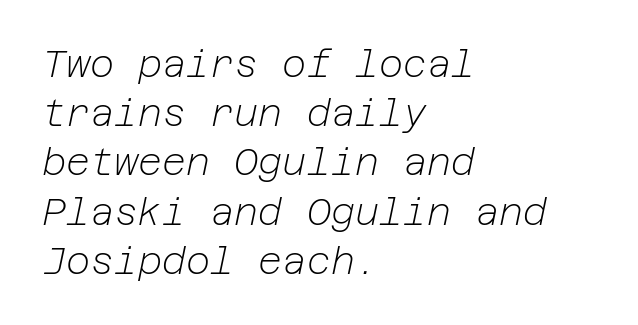
{"italic": "yes", "lean": "right", "slant_degrees": 12, "bold": "no", "weight": "light", "width": "normal", "stroke_contrast": "low", "x_height": "medium", "underline": "no", "align": "left", "line_spacing": "normal", "line_spacing_ratio": 1.33, "letter_spacing": "normal", "letter_spacing_em": 0.0, "glyph_px": 37}
